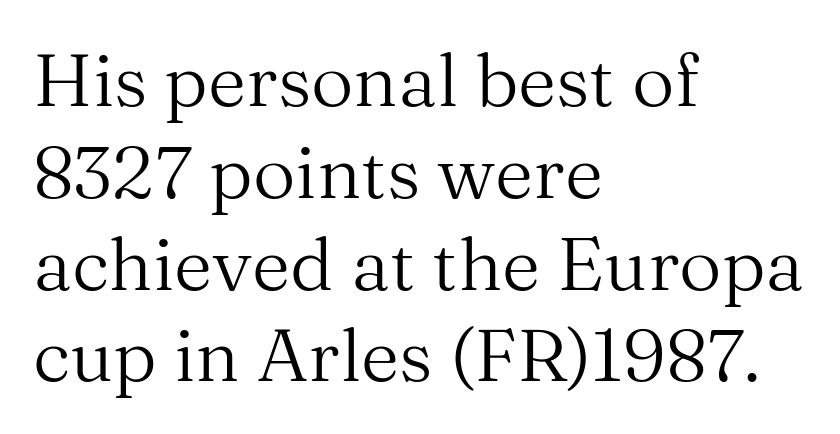
{"serif": "yes", "italic": "no", "bold": "no", "weight": "regular", "width": "normal", "stroke_contrast": "medium", "x_height": "medium", "monospaced": "no", "underline": "no", "align": "left", "line_spacing_ratio": 1.24, "letter_spacing": "normal", "letter_spacing_em": 0.0, "glyph_px": 74}
